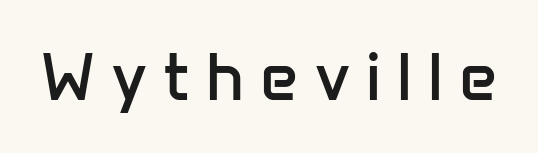
The space directly below the letters is spotless. The type is letterspaced generously, with wide tracking. This is roman type, the default non-slanted kind. The letterforms sit at book weight or below.
